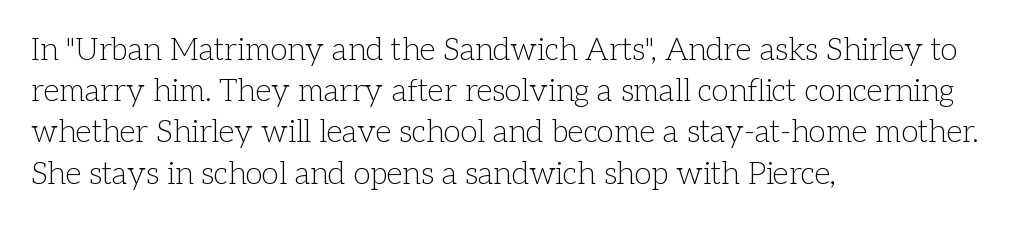
{"serif": "yes", "italic": "no", "bold": "no", "weight": "light", "width": "normal", "stroke_contrast": "low", "x_height": "medium", "monospaced": "no", "underline": "no", "align": "left", "line_spacing": "normal", "line_spacing_ratio": 1.33, "letter_spacing": "normal", "letter_spacing_em": 0.0, "glyph_px": 31}
